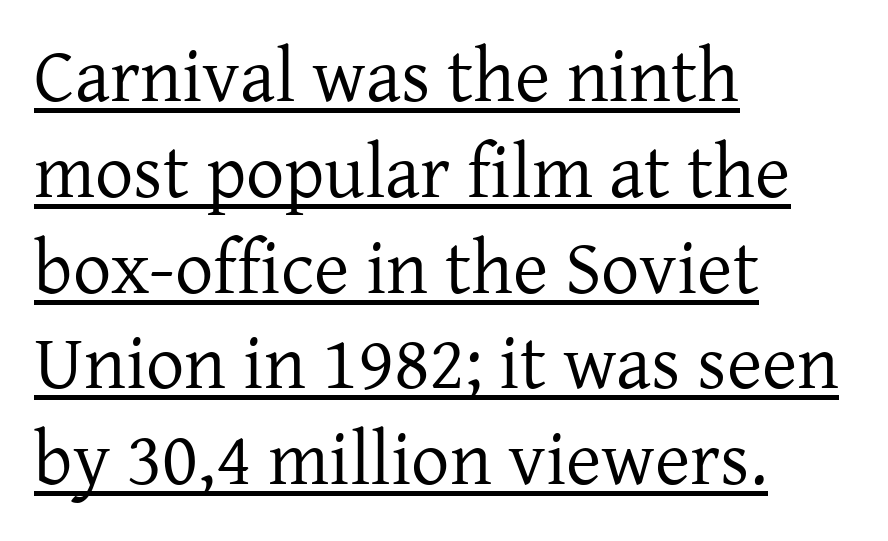
{"serif": "yes", "italic": "no", "bold": "no", "weight": "regular", "width": "normal", "stroke_contrast": "low", "x_height": "medium", "monospaced": "no", "underline": "yes", "align": "left", "line_spacing": "normal", "line_spacing_ratio": 1.26, "letter_spacing": "normal", "letter_spacing_em": 0.0, "glyph_px": 76}
